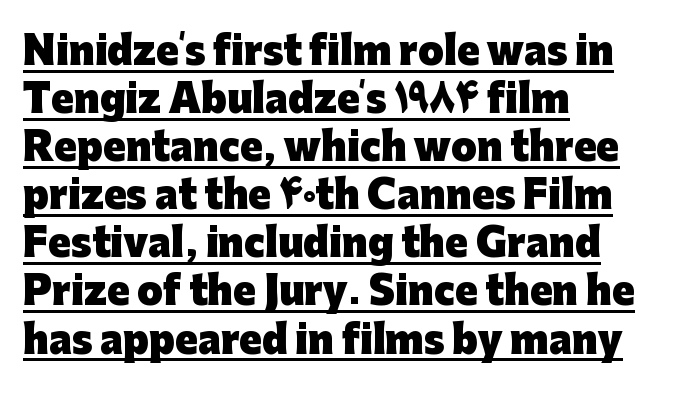
The image shows 37 px heavy sans-serif type, upright; set left-aligned, normal line spacing (1.3x), normal letter spacing, underlined; low stroke contrast and a medium x-height.
